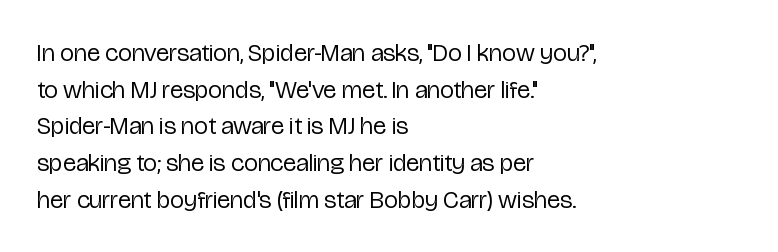
Weight: in the light-to-regular range. In CSS terms this would be text-align: left. The letters stand straight up with perfectly vertical stems. Each new line begins a customary step beneath the previous one. Characters follow at the spacing the type designer built in.
